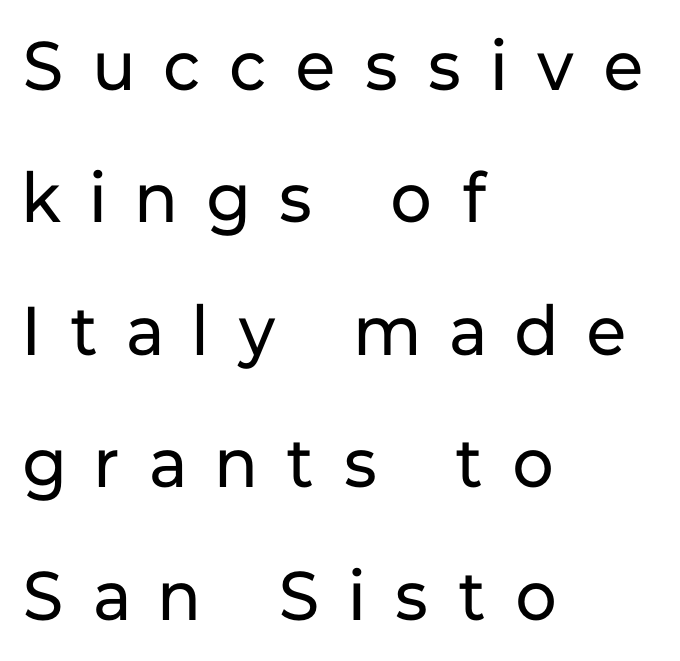
Q: Is the text bold? A: No.
Q: Is the text italic (slanted)? A: No, it is upright.
Q: Is the typeface a serif or a sans-serif typeface? A: Sans-serif.
Q: Is the text underlined? A: No.
Q: How is the paragraph aligned? A: Left-aligned.
Q: Is the spacing between letters normal or unusually wide? A: Unusually wide.
Q: Is the spacing between lines tight, normal or loose? A: Loose.
Q: Width (condensed, normal, or wide)? A: Normal.
Q: Stroke contrast? A: Low.
Q: x-height? A: Medium.
Q: Monospaced? A: No.
